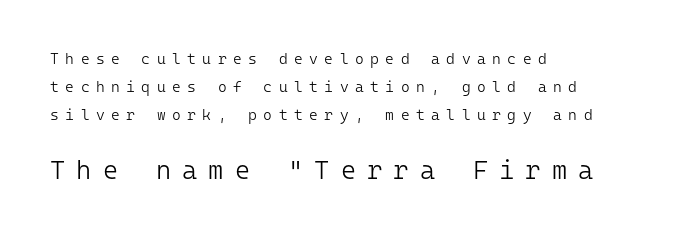
All the whitespace from short lines collects on the right. Plain, unruled lines of type. A quiet, ordinary-to-light weight characterises the typeface. Between these two stacked blocks, the lower one wins on size.
